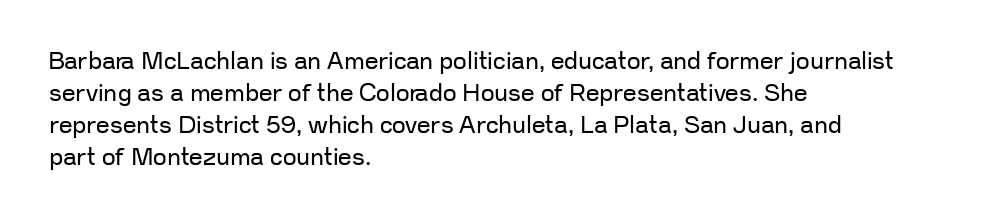
The strip under each line holds only bare page. You could call the tracking neutral — neither tight nor loose. Where is the straight margin? On the left. Upright lettering throughout. The weight tops out at a normal text grade.
